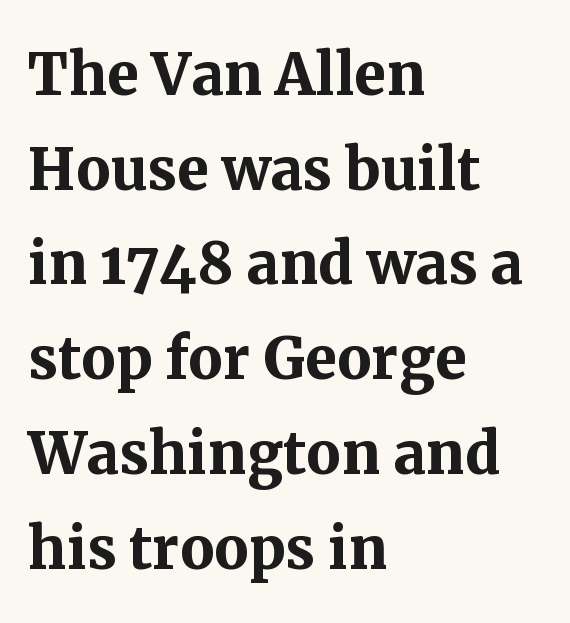
{"serif": "yes", "italic": "no", "bold": "yes", "weight": "semibold", "width": "normal", "stroke_contrast": "medium", "x_height": "medium", "monospaced": "no", "underline": "no", "align": "left", "line_spacing_ratio": 1.23, "letter_spacing": "normal", "letter_spacing_em": 0.0, "glyph_px": 77}
